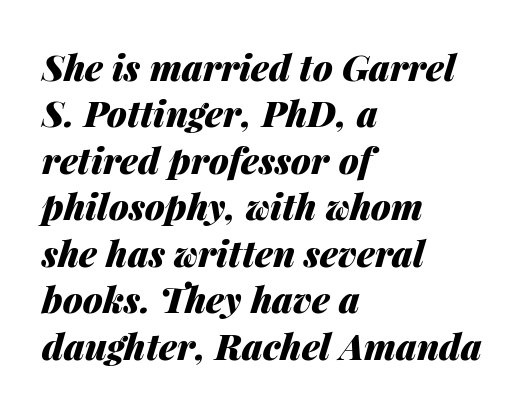
Default kerning and tracking; the words read as compact shapes. You'd pick this weight for a headline — it's a proper bold. Emphasis-style slanted type is in use. Think of a printed novel: that variable character pitch is what you see here. Layout note: lines flush left.
